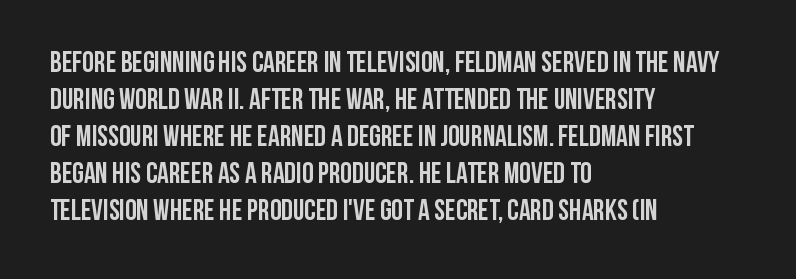
These lines are rendered in a variable-pitch font. The passage shown has conventional tracking throughout. Set as a true bold cut, around the 700 mark. The string is rendered with underlining switched off. This sample uses a sans-serif face.
